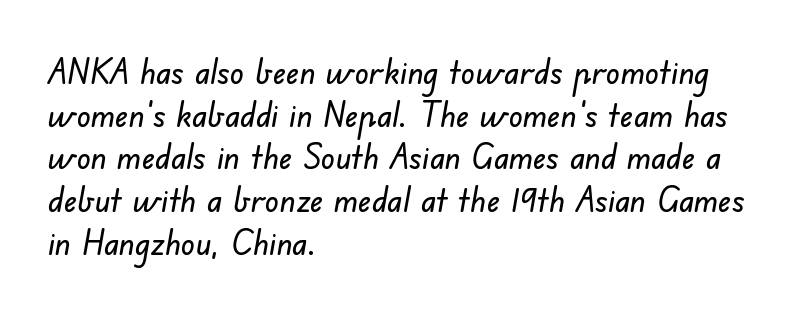
Q: Is the typeface a serif or a sans-serif typeface? A: Sans-serif.
Q: Is the text underlined? A: No.
Q: How is the paragraph aligned? A: Left-aligned.
Q: Is the spacing between letters normal or unusually wide? A: Normal.
Q: Width (condensed, normal, or wide)? A: Normal.
Q: Stroke contrast? A: Low.
Q: x-height? A: Small.
Q: Monospaced? A: No.
